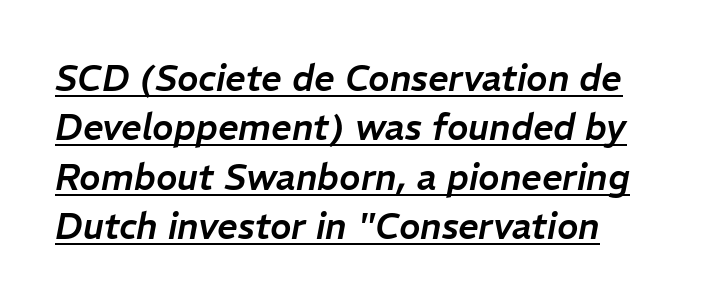
{"italic": "yes", "lean": "right", "slant_degrees": 11, "width": "normal", "stroke_contrast": "low", "x_height": "medium", "monospaced": "no", "underline": "yes", "line_spacing": "normal", "line_spacing_ratio": 1.37, "letter_spacing": "normal", "letter_spacing_em": 0.0, "glyph_px": 36}
